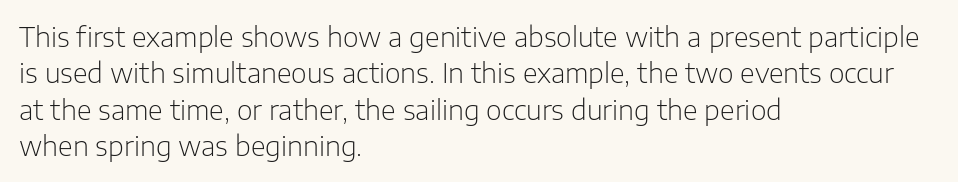
{"italic": "no", "bold": "no", "underline": "no", "align": "left", "line_spacing": "normal", "line_spacing_ratio": 1.35, "letter_spacing": "normal", "letter_spacing_em": 0.0, "glyph_px": 27}
